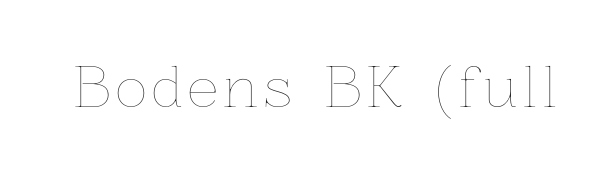
{"italic": "no", "bold": "no", "weight": "thin", "width": "normal", "stroke_contrast": "low", "x_height": "medium", "monospaced": "no", "underline": "no", "glyph_px": 54}
